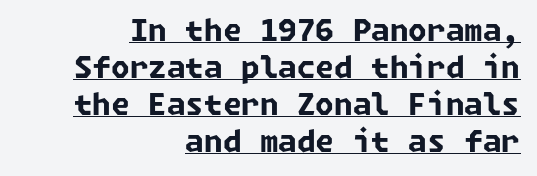
{"serif": "no", "bold": "yes", "weight": "bold", "width": "normal", "stroke_contrast": "low", "x_height": "medium", "underline": "yes", "align": "right", "line_spacing_ratio": 1.23, "letter_spacing": "normal", "letter_spacing_em": 0.0, "glyph_px": 30}
